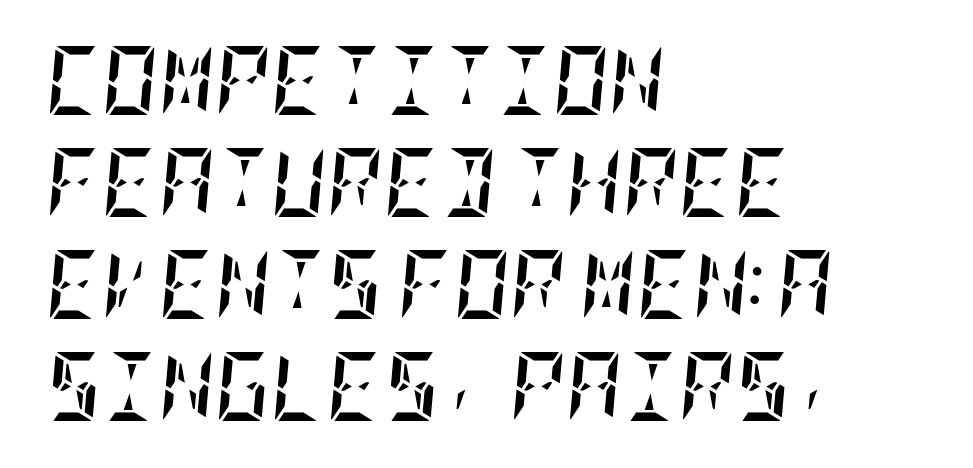
Q: Is the text bold? A: Yes.
Q: Is the text italic (slanted)? A: Yes, it leans right by about 5 degrees.
Q: Is the text underlined? A: No.
Q: How is the paragraph aligned? A: Left-aligned.
Q: Is the spacing between letters normal or unusually wide? A: Normal.
Q: Is the spacing between lines tight, normal or loose? A: Normal.
Q: Width (condensed, normal, or wide)? A: Condensed.
Q: Stroke contrast? A: Low.
Q: x-height? A: Large.
